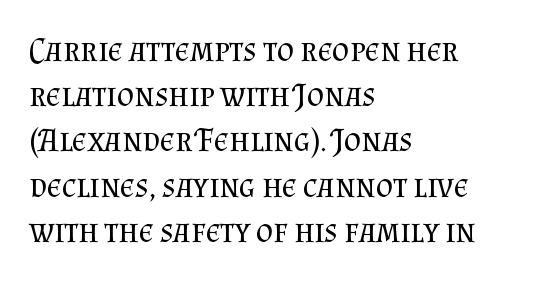
{"serif": "yes", "italic": "no", "bold": "no", "weight": "regular", "width": "normal", "stroke_contrast": "medium", "x_height": "small", "monospaced": "no", "underline": "no", "align": "left", "line_spacing": "normal", "line_spacing_ratio": 1.37, "letter_spacing": "normal", "letter_spacing_em": 0.0, "glyph_px": 33}
